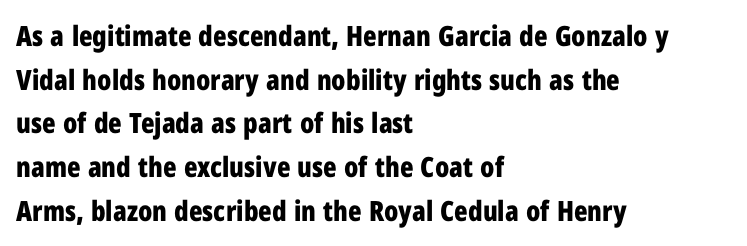
{"serif": "no", "italic": "no", "bold": "yes", "weight": "bold", "width": "condensed", "stroke_contrast": "low", "x_height": "medium", "monospaced": "no", "underline": "no", "align": "left", "line_spacing": "normal", "line_spacing_ratio": 1.56, "letter_spacing": "normal", "letter_spacing_em": 0.0, "glyph_px": 28}
